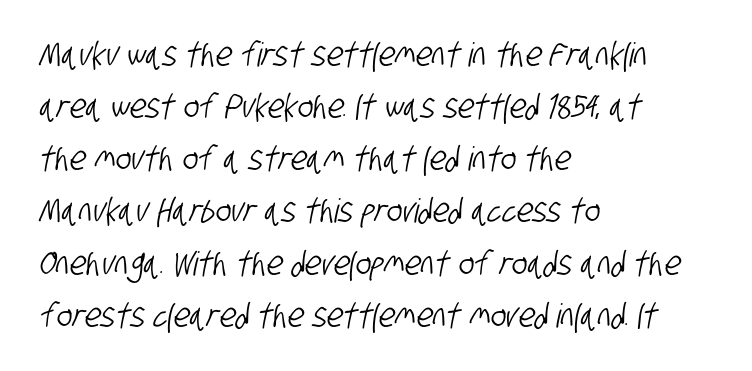
{"serif": "no", "width": "condensed", "stroke_contrast": "low", "x_height": "large", "monospaced": "no", "underline": "no", "align": "left", "line_spacing": "normal", "line_spacing_ratio": 1.58, "letter_spacing": "normal", "letter_spacing_em": 0.0, "glyph_px": 33}
